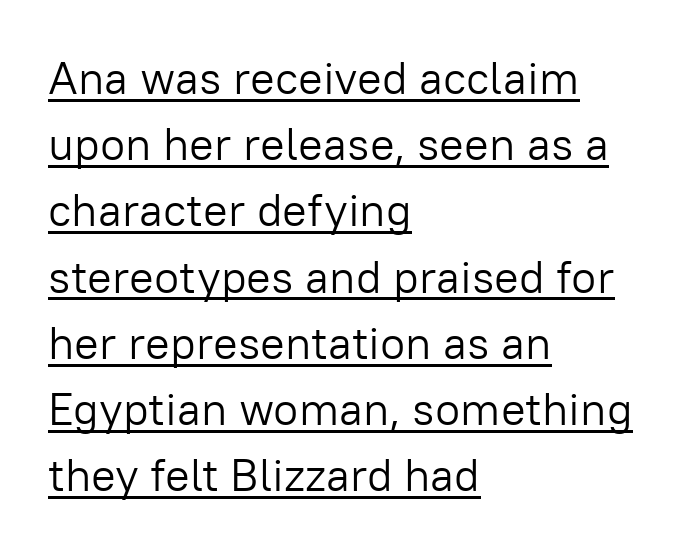
Q: Is the text bold? A: No.
Q: Is the text italic (slanted)? A: No, it is upright.
Q: Is the typeface a serif or a sans-serif typeface? A: Sans-serif.
Q: Is the text underlined? A: Yes.
Q: How is the paragraph aligned? A: Left-aligned.
Q: Is the spacing between letters normal or unusually wide? A: Normal.
Q: Is the spacing between lines tight, normal or loose? A: Normal.
Q: Width (condensed, normal, or wide)? A: Normal.
Q: Stroke contrast? A: Low.
Q: x-height? A: Medium.
Q: Monospaced? A: No.
